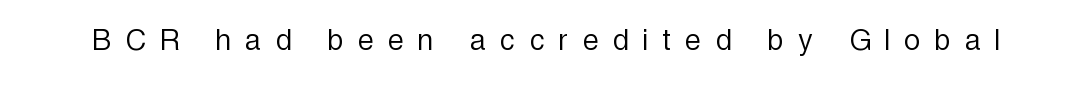
{"serif": "no", "italic": "no", "bold": "no", "weight": "light", "width": "condensed", "x_height": "medium", "monospaced": "no", "underline": "no", "letter_spacing": "wide", "letter_spacing_em": 0.43, "glyph_px": 35}
